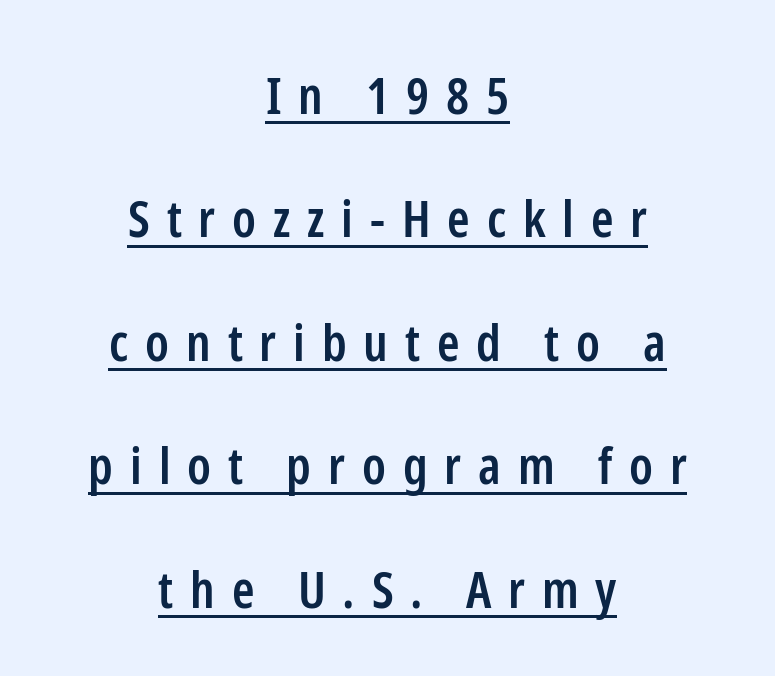
A student would call this center alignment; a typographer would say set centered. Characters remain perfectly vertical along every line. Each glyph is drawn with semibold strokes, heavier than normal yet not fully bold. Honestly, the underline is the first thing you notice here.
